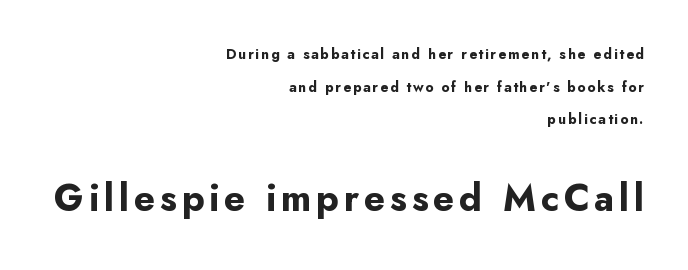
Notice how thick the strokes are: this is what a full bold looks like. The glyphs in this specimen are sans serif. Do the characters align in a grid? No, the font is proportional. Honestly, the rows look like they've been pulled way apart. All the whitespace from short lines collects on the left.
